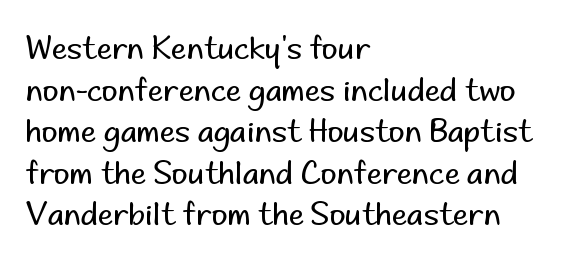
Q: Is the text bold? A: No.
Q: Is the text italic (slanted)? A: No, it is upright.
Q: Is the typeface a serif or a sans-serif typeface? A: Sans-serif.
Q: Is the text underlined? A: No.
Q: How is the paragraph aligned? A: Left-aligned.
Q: Is the spacing between letters normal or unusually wide? A: Normal.
Q: Is the spacing between lines tight, normal or loose? A: Normal.
Q: Width (condensed, normal, or wide)? A: Normal.
Q: Stroke contrast? A: Low.
Q: x-height? A: Small.
Q: Monospaced? A: No.
